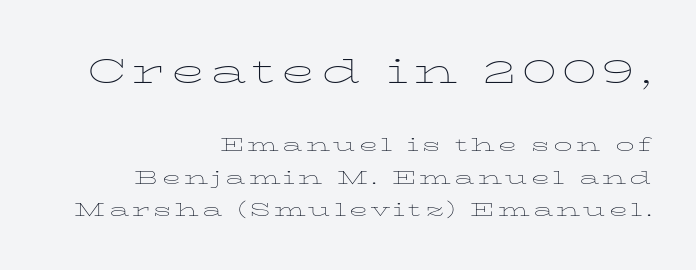
In terms of posture, this sample is upright. Nobody drew a line under any word here. Note: larger setting up top, smaller setting below. Compared with a typical body face, this is equally light or lighter still. In CSS terms this would be text-align: right. Looks like regular typesetting: each glyph gets only the width it needs.
